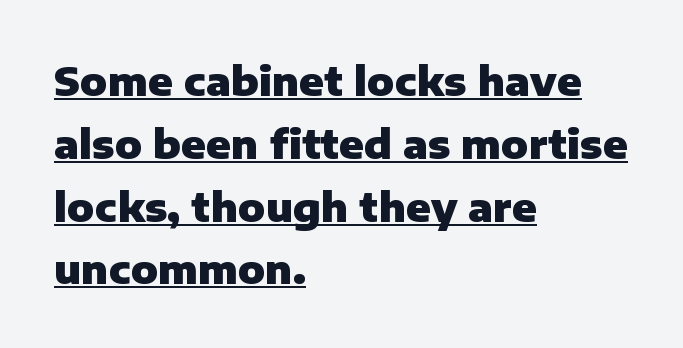
The image shows 40 px heavy sans-serif type, upright; set left-aligned, normal line spacing (1.57x), normal letter spacing, underlined; low stroke contrast and a medium x-height.
